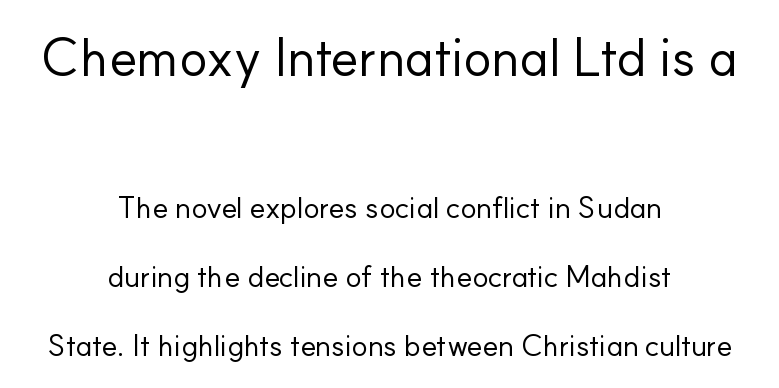
Q: Is the text bold? A: No.
Q: Is the text italic (slanted)? A: No, it is upright.
Q: Is the typeface a serif or a sans-serif typeface? A: Sans-serif.
Q: Is the text underlined? A: No.
Q: How is the paragraph aligned? A: Centered.
Q: Is the spacing between letters normal or unusually wide? A: Normal.
Q: Is the spacing between lines tight, normal or loose? A: Loose.
Q: Which block of text is set in a larger size, the first (top) or the second (bottom)? A: The first (top) one.
Q: Width (condensed, normal, or wide)? A: Normal.
Q: Stroke contrast? A: Low.
Q: x-height? A: Small.
Q: Monospaced? A: No.
